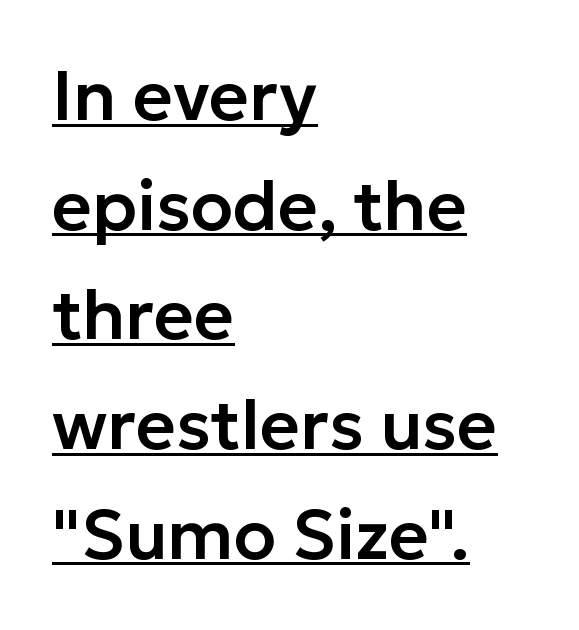
{"serif": "no", "italic": "no", "width": "normal", "stroke_contrast": "low", "x_height": "medium", "monospaced": "no", "underline": "yes", "align": "left", "line_spacing": "normal", "line_spacing_ratio": 1.59, "letter_spacing": "normal", "letter_spacing_em": 0.0, "glyph_px": 69}
